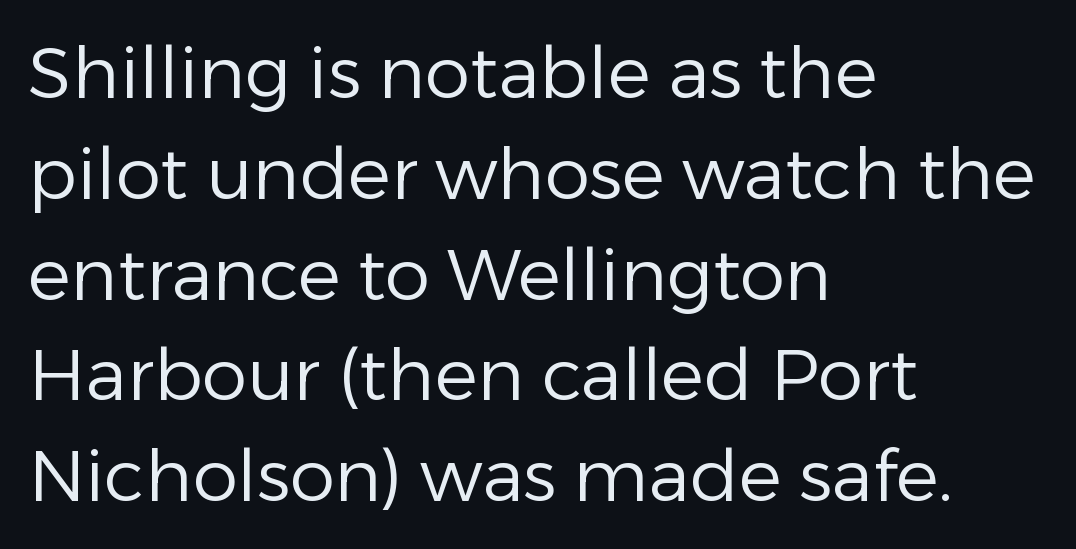
The image shows 72 px regular-weight sans-serif type, upright; set left-aligned, normal line spacing (1.4x), normal letter spacing, not underlined; low stroke contrast and a medium x-height.
